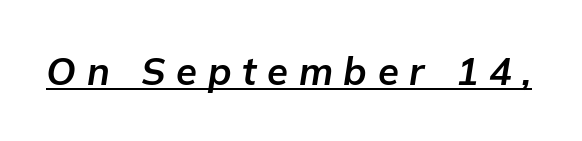
Glyph-to-glyph distance is far greater than everyday printed text. Character widths vary here, with narrow letters taking less room than wide ones. Does the lettering tilt? It does — this is italic. Thick stems and heavy bowls — unmistakably bold.
